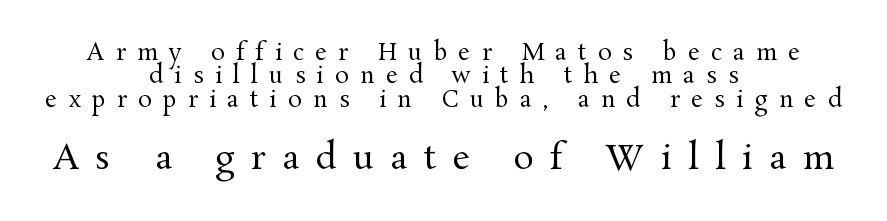
The image shows 34 px regular-weight serif type, upright; set centered, tight line spacing (1.02x), unusually wide letter spacing (+0.49 em), not underlined; the second (bottom) block is 1.48x larger; medium stroke contrast and a medium x-height.
